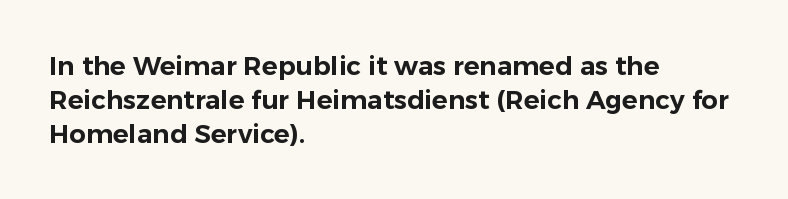
The ragged edge is on the right, which tells us the setting is flush left. How would I describe the line gaps? Plain and ordinary. This is the regular roman posture of the typeface. Only glyphs here, with clear space below each row.
